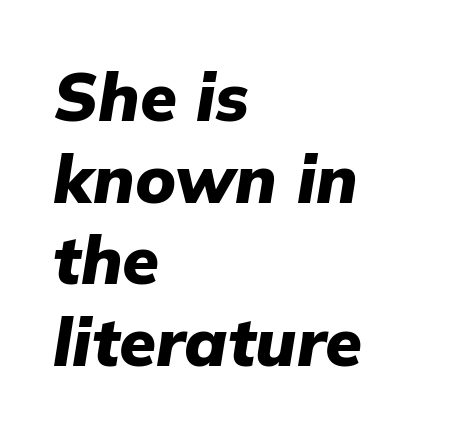
{"italic": "yes", "lean": "right", "slant_degrees": 9, "bold": "yes", "weight": "heavy", "width": "normal", "stroke_contrast": "low", "x_height": "medium", "monospaced": "no", "underline": "no", "align": "left", "line_spacing_ratio": 1.22, "letter_spacing": "normal", "letter_spacing_em": 0.0, "glyph_px": 67}
